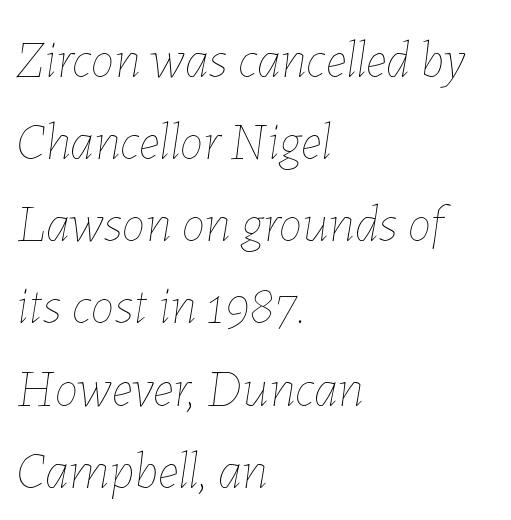
The rows are spaced the way most documents space them. Weight: not bold — regular or lighter. No word sits above an underline. The rendering uses natural spacing where letterforms have individual widths.
